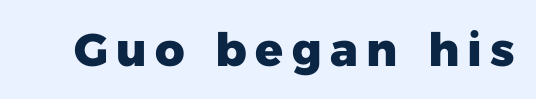
Q: Is the text bold? A: Yes.
Q: Is the text italic (slanted)? A: No, it is upright.
Q: Is the typeface a serif or a sans-serif typeface? A: Sans-serif.
Q: Is the text underlined? A: No.
Q: Width (condensed, normal, or wide)? A: Normal.
Q: Stroke contrast? A: Low.
Q: x-height? A: Medium.
Q: Monospaced? A: No.
